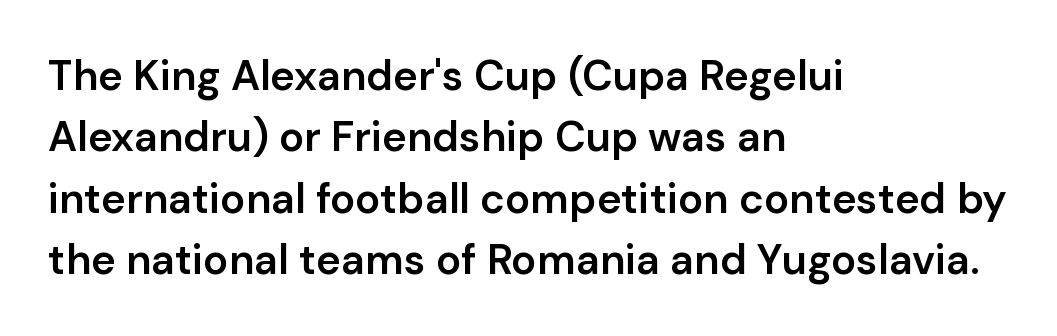
The image shows 42 px semibold sans-serif type, upright; set left-aligned, normal line spacing (1.46x), normal letter spacing, not underlined; low stroke contrast and a medium x-height.
